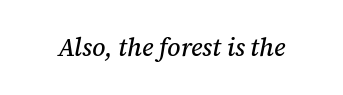
{"italic": "yes", "lean": "right", "slant_degrees": 12, "underline": "no", "letter_spacing": "normal", "letter_spacing_em": 0.0, "glyph_px": 25}
